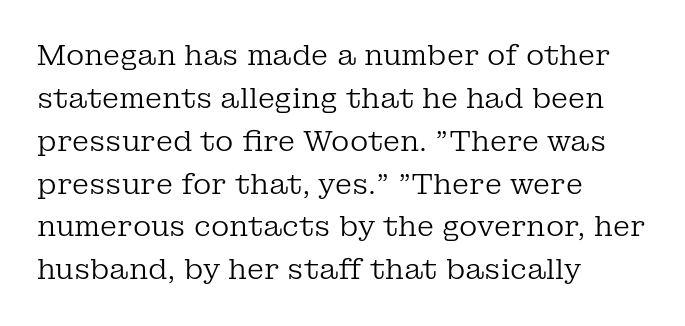
{"serif": "yes", "italic": "no", "bold": "no", "weight": "regular", "width": "normal", "stroke_contrast": "low", "x_height": "medium", "monospaced": "no", "underline": "no", "align": "left", "line_spacing": "normal", "line_spacing_ratio": 1.53, "letter_spacing": "normal", "letter_spacing_em": 0.0, "glyph_px": 28}
